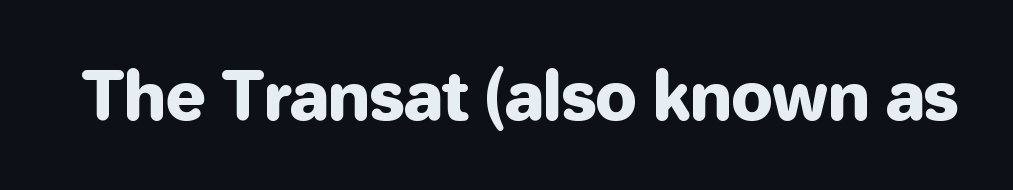
Q: Is the text italic (slanted)? A: No, it is upright.
Q: Is the typeface a serif or a sans-serif typeface? A: Sans-serif.
Q: Is the text underlined? A: No.
Q: Is the spacing between letters normal or unusually wide? A: Normal.
Q: Width (condensed, normal, or wide)? A: Normal.
Q: Stroke contrast? A: Low.
Q: x-height? A: Medium.
Q: Monospaced? A: No.
